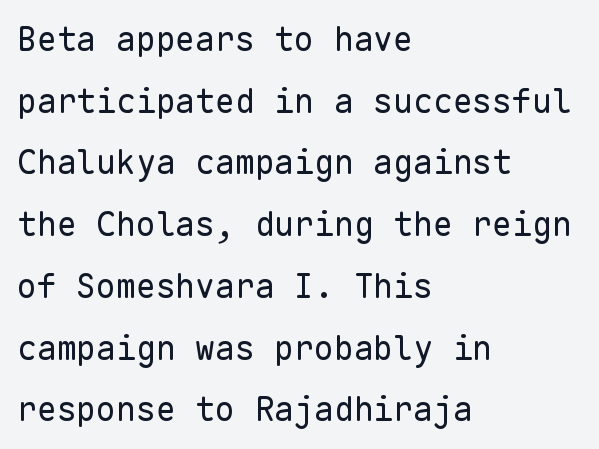
{"serif": "no", "italic": "no", "bold": "no", "weight": "regular", "width": "normal", "stroke_contrast": "low", "x_height": "medium", "monospaced": "yes", "underline": "no", "align": "left", "line_spacing_ratio": 1.87, "letter_spacing": "normal", "letter_spacing_em": 0.0, "glyph_px": 33}
